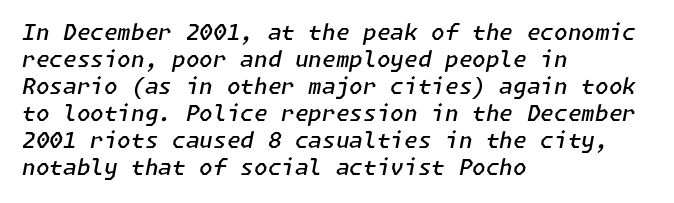
Q: Is the text bold? A: Semi-bold.
Q: Is the text italic (slanted)? A: Yes, it leans right by about 11 degrees.
Q: Is the text underlined? A: No.
Q: How is the paragraph aligned? A: Left-aligned.
Q: Is the spacing between letters normal or unusually wide? A: Normal.
